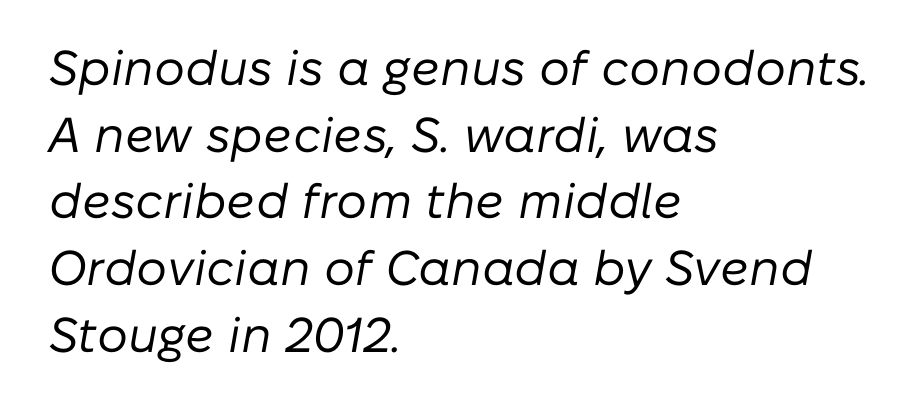
The image shows 49 px regular-weight type, italic (leaning right); set left-aligned, normal line spacing (1.36x), normal letter spacing, not underlined; low stroke contrast and a medium x-height.
